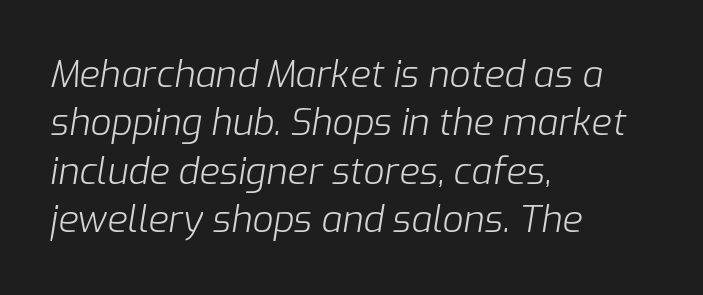
Q: Is the text bold? A: No.
Q: Is the text italic (slanted)? A: Yes, it leans right by about 9 degrees.
Q: Is the text underlined? A: No.
Q: How is the paragraph aligned? A: Left-aligned.
Q: Is the spacing between letters normal or unusually wide? A: Normal.
Q: Is the spacing between lines tight, normal or loose? A: Normal.
Q: Width (condensed, normal, or wide)? A: Normal.
Q: Stroke contrast? A: Low.
Q: x-height? A: Medium.
Q: Monospaced? A: No.
